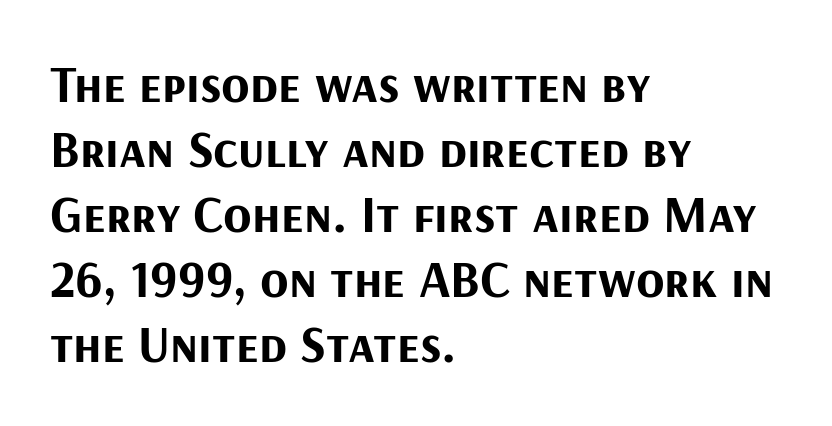
Q: Is the text bold? A: Yes.
Q: Is the text italic (slanted)? A: No, it is upright.
Q: Is the typeface a serif or a sans-serif typeface? A: Sans-serif.
Q: Is the text underlined? A: No.
Q: How is the paragraph aligned? A: Left-aligned.
Q: Is the spacing between letters normal or unusually wide? A: Normal.
Q: Is the spacing between lines tight, normal or loose? A: Normal.
Q: Width (condensed, normal, or wide)? A: Normal.
Q: Stroke contrast? A: Medium.
Q: x-height? A: Medium.
Q: Monospaced? A: No.
